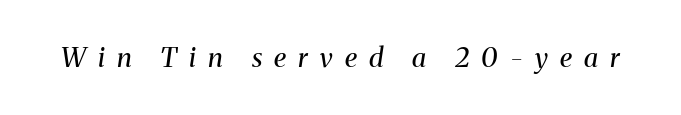
Q: Is the text bold? A: No.
Q: Is the text italic (slanted)? A: Yes, it leans right by about 8 degrees.
Q: Is the text underlined? A: No.
Q: Is the spacing between letters normal or unusually wide? A: Unusually wide.
